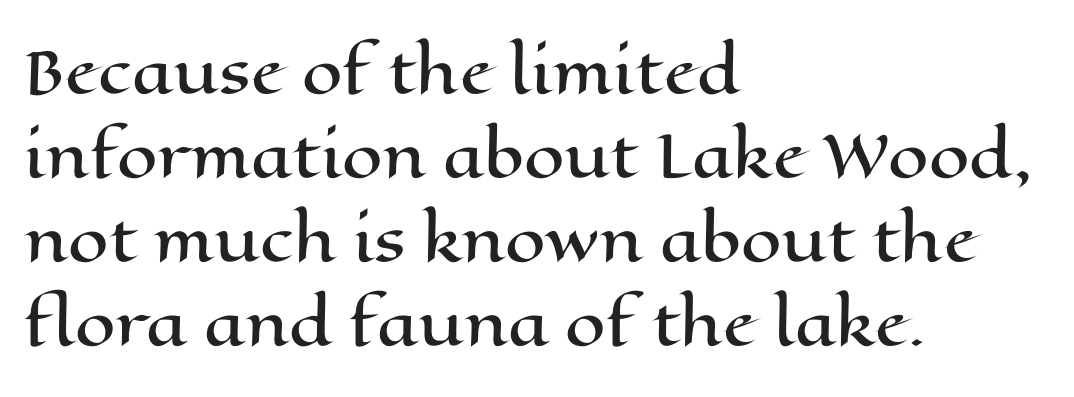
{"italic": "no", "width": "wide", "stroke_contrast": "high", "x_height": "medium", "monospaced": "no", "underline": "no", "align": "left", "line_spacing": "normal", "line_spacing_ratio": 1.45, "letter_spacing": "normal", "letter_spacing_em": 0.0, "glyph_px": 58}
